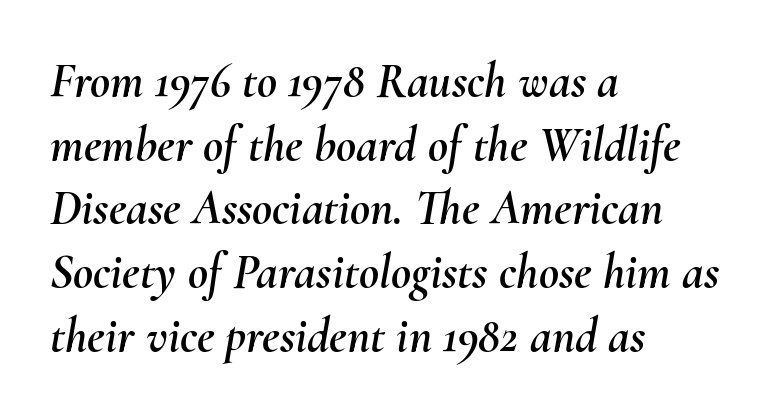
A student would call this left alignment; a typographer would say flush left, rag right. Looks like regular typesetting: each glyph gets only the width it needs. Here the glyphs are tracked normally, forming tight word shapes. Italic: yes, the glyphs are oblique. A bare baseline throughout the passage.
